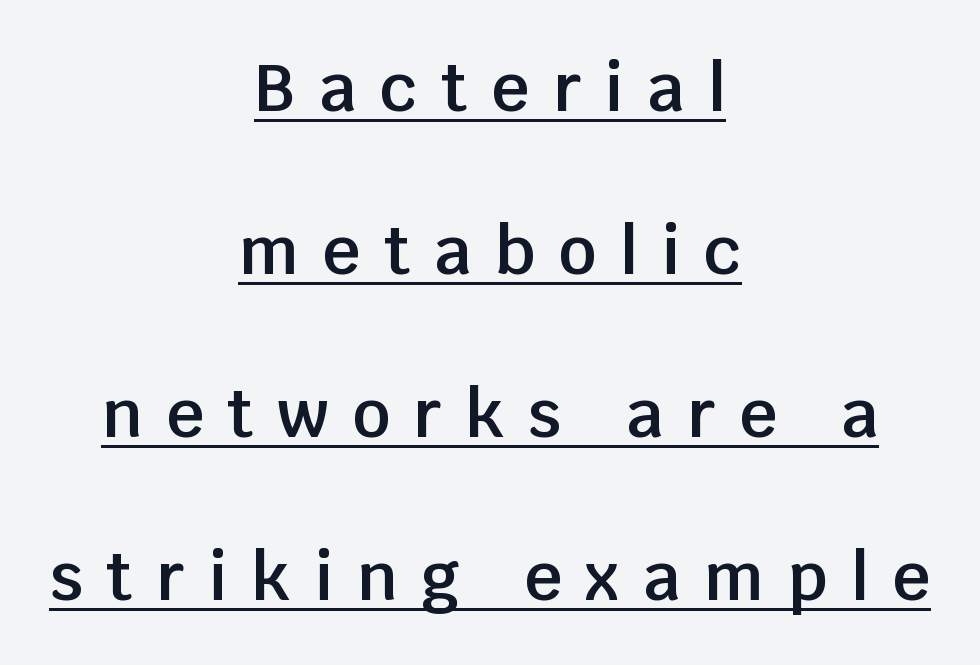
The paragraph has two soft edges and a firm central axis. Is this a fixed-width face? No — the glyphs have proportional, varying widths. Descenders here cross a horizontal rule under the line. The type sits square on the baseline with zero lean. The type is letterspaced generously, with wide tracking. This sample uses a sans-serif face.
